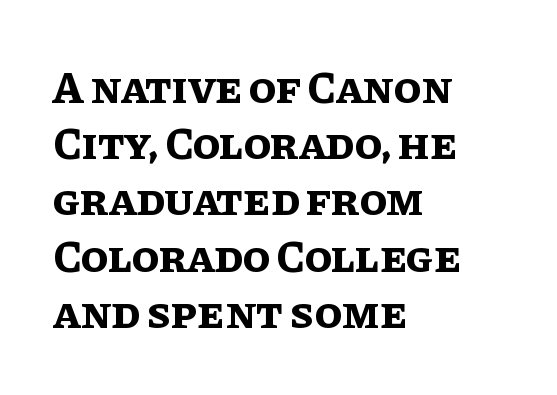
Typographic density is high because the face is bold. The paragraph has a hard left edge and a soft right edge. Varying glyph widths throughout — classic text-font behaviour. A typesetter would call this leading conventional body-copy spacing. The gap between lines stays unmarked. The letters stand upright; this is a roman face.
